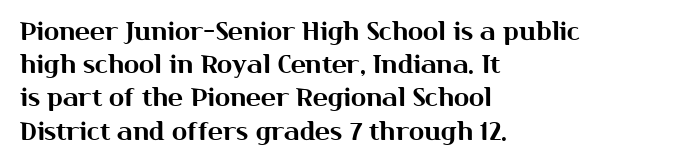
Students, observe: this is what conventionally led text looks like. Look at the tracking — it's just the regular setting, nothing added. The paragraph has a hard left edge and a soft right edge. Check under the words: just untouched page. The lettering holds an erect, upright posture throughout.
